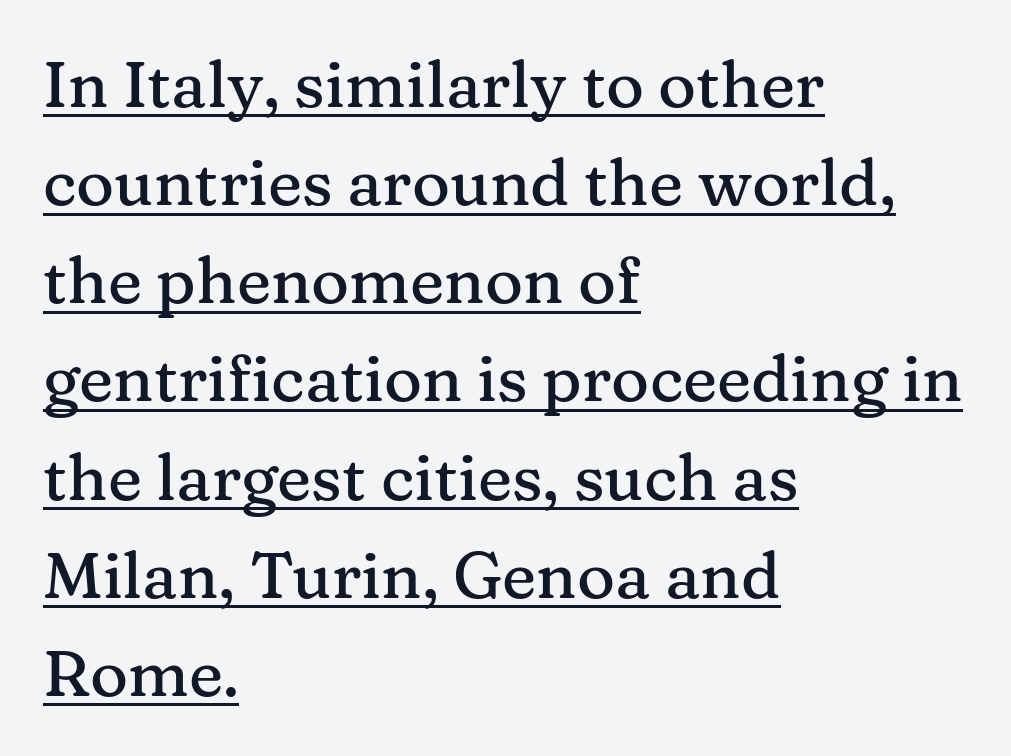
Varying glyph widths throughout — classic text-font behaviour. The text block is weighted toward the left margin, trailing off unevenly rightward. Ascenders rise straight up at ninety degrees. Rows of type keep a routine distance in the vertical direction. Each word holds together tightly as a unit, with standard inter-letter gaps.
